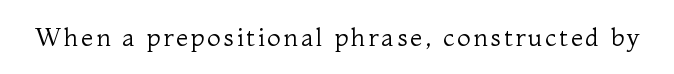
The type sits square on the baseline with zero lean. The strip under each line holds only bare page. Stroke thickness stays within the range of a standard reading face or lighter.
